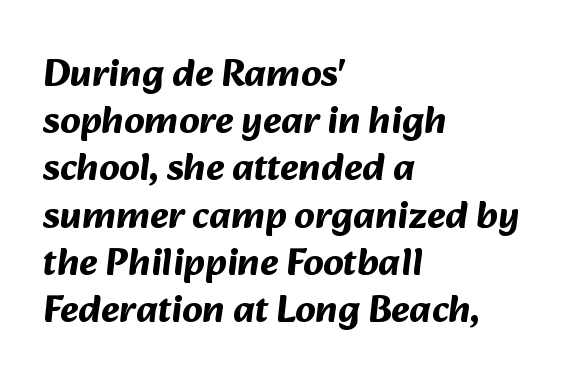
The image shows 39 px bold sans-serif type; set left-aligned, line spacing 1.21x, normal letter spacing, not underlined; medium stroke contrast and a medium x-height.
